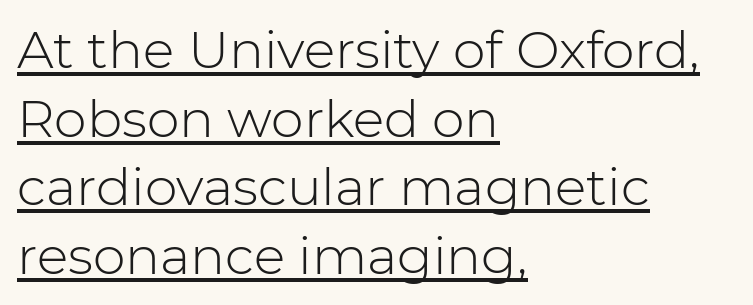
Q: Is the text bold? A: No.
Q: Is the text italic (slanted)? A: No, it is upright.
Q: Is the typeface a serif or a sans-serif typeface? A: Sans-serif.
Q: Is the text underlined? A: Yes.
Q: How is the paragraph aligned? A: Left-aligned.
Q: Is the spacing between letters normal or unusually wide? A: Normal.
Q: Is the spacing between lines tight, normal or loose? A: Normal.
Q: Width (condensed, normal, or wide)? A: Normal.
Q: Stroke contrast? A: Low.
Q: x-height? A: Medium.
Q: Monospaced? A: No.
